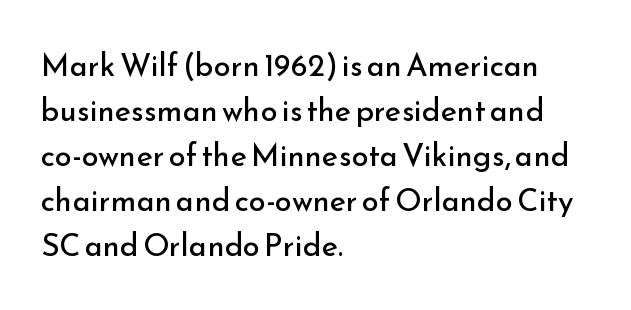
The image shows 31 px regular-weight sans-serif type, upright; set left-aligned, normal line spacing (1.45x), normal letter spacing, not underlined; low stroke contrast and a small x-height.
